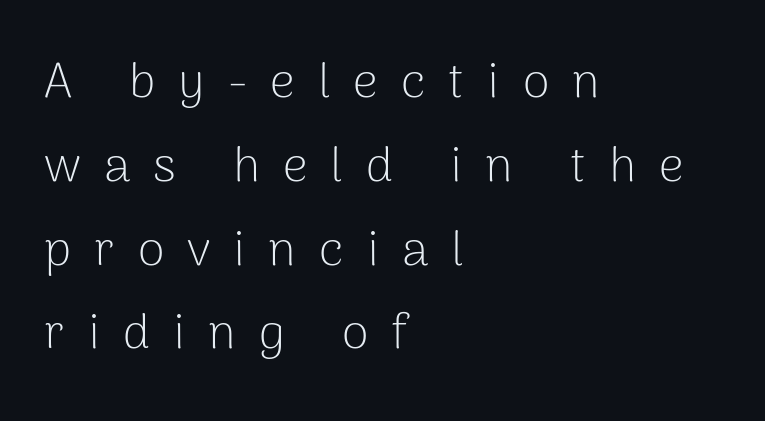
Q: Is the text bold? A: No.
Q: Is the text italic (slanted)? A: No, it is upright.
Q: Is the typeface a serif or a sans-serif typeface? A: Sans-serif.
Q: Is the text underlined? A: No.
Q: How is the paragraph aligned? A: Left-aligned.
Q: Is the spacing between letters normal or unusually wide? A: Unusually wide.
Q: Width (condensed, normal, or wide)? A: Normal.
Q: Stroke contrast? A: Low.
Q: x-height? A: Medium.
Q: Monospaced? A: No.
